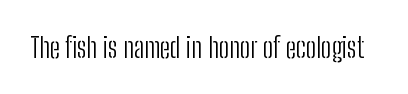
The image shows 28 px light, condensed sans-serif type, upright; set normal letter spacing, not underlined; low stroke contrast and a medium x-height.
